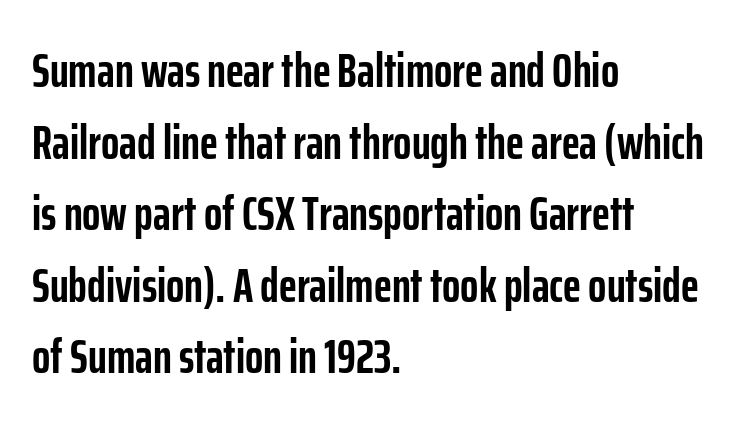
The image shows 48 px semibold, condensed sans-serif type, upright; set left-aligned, normal line spacing (1.49x), normal letter spacing, not underlined; low stroke contrast and a medium x-height.
